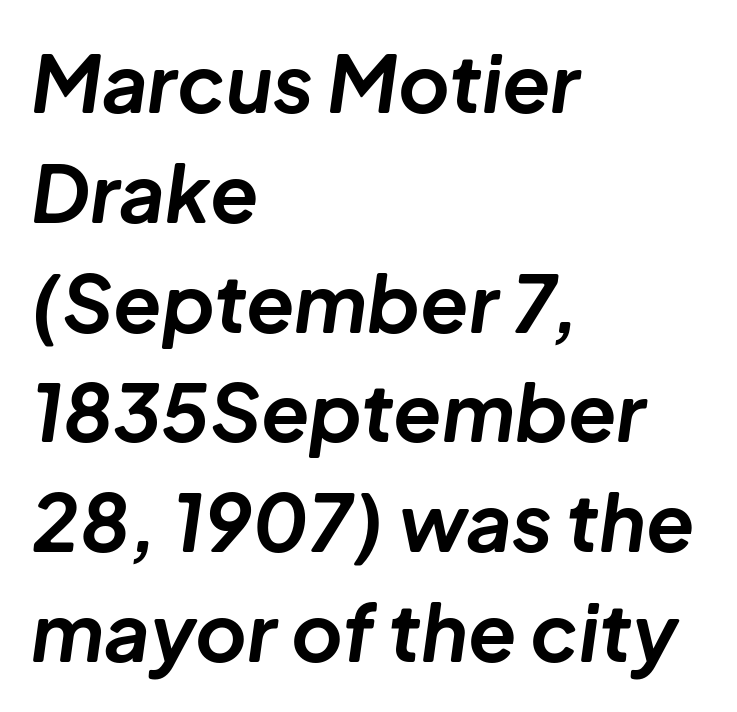
Q: Is the text bold? A: Yes.
Q: Is the text italic (slanted)? A: Yes, it leans right by about 8 degrees.
Q: Is the text underlined? A: No.
Q: How is the paragraph aligned? A: Left-aligned.
Q: Is the spacing between letters normal or unusually wide? A: Normal.
Q: Is the spacing between lines tight, normal or loose? A: Normal.
Q: Width (condensed, normal, or wide)? A: Normal.
Q: Stroke contrast? A: Low.
Q: x-height? A: Medium.
Q: Monospaced? A: No.
